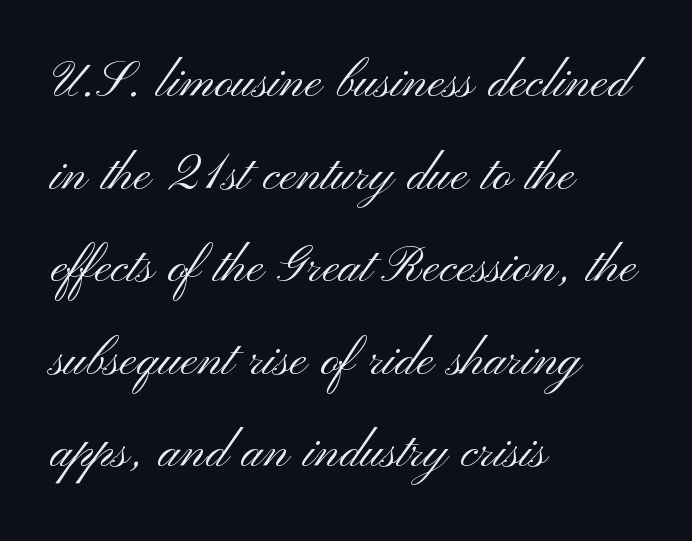
The image shows 63 px light, wide sans-serif type; set left-aligned, normal line spacing (1.47x), normal letter spacing, not underlined; medium stroke contrast and a small x-height.
